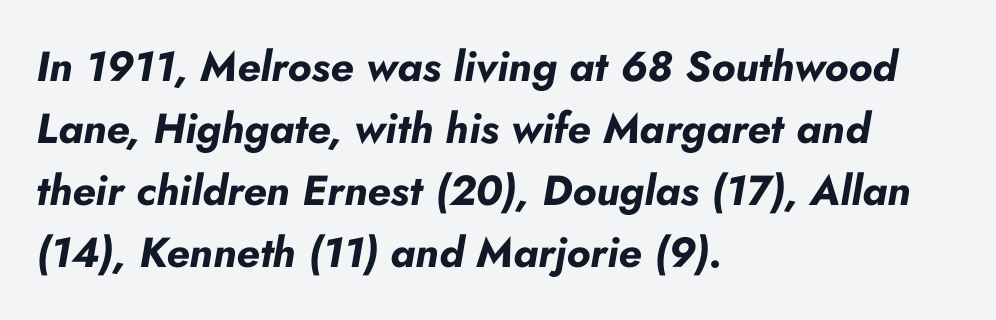
Only glyphs here, with clear space below each row. The space between consecutive lines is moderate. Chunky letters — that's bold for sure. No extra tracking has been applied to these lines.
